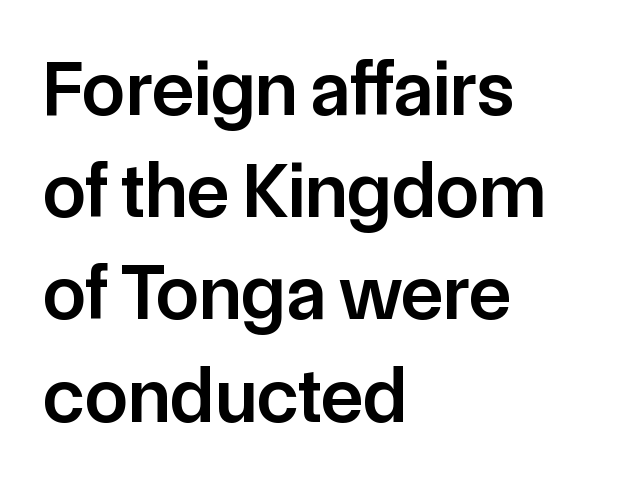
{"serif": "no", "italic": "no", "bold": "semi", "weight": "semibold", "width": "normal", "stroke_contrast": "low", "x_height": "medium", "monospaced": "no", "underline": "no", "align": "left", "line_spacing": "normal", "line_spacing_ratio": 1.31, "letter_spacing": "normal", "letter_spacing_em": 0.0, "glyph_px": 78}
